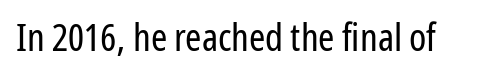
The image shows 39 px regular-weight, condensed sans-serif type, upright; set normal letter spacing, not underlined; low stroke contrast and a medium x-height.
